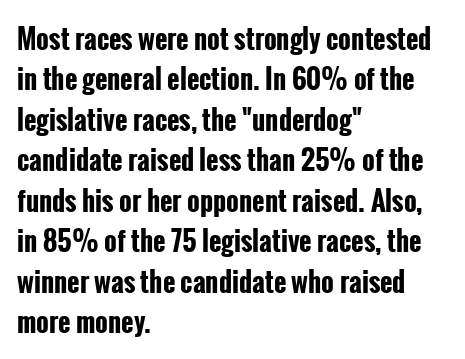
{"italic": "no", "bold": "yes", "underline": "no", "align": "left", "line_spacing": "normal", "line_spacing_ratio": 1.5, "letter_spacing": "normal", "letter_spacing_em": 0.0, "glyph_px": 27}
